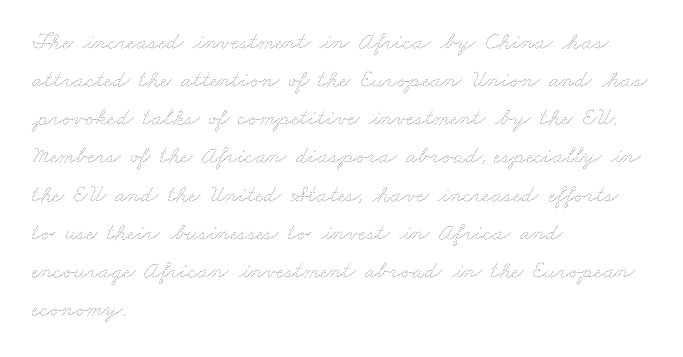
The image shows 24 px text type; set left-aligned, normal line spacing (1.59x), normal letter spacing, not underlined.
